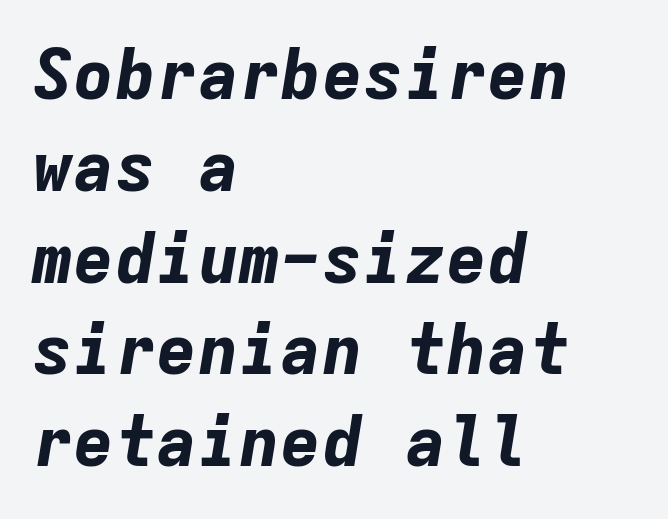
Letter spacing: default. The baseline area is clear. A typesetter would mark this as italic. The rendering uses a moderate line-height, typical for paragraphs. These lines stack with their left ends in a neat column. The passage shown is emphatically bold.
